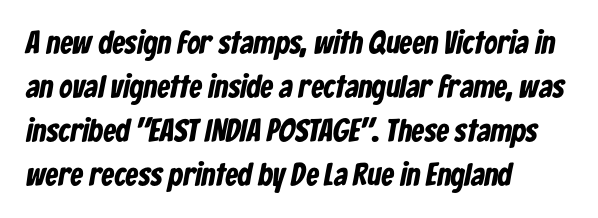
Q: Is the text bold? A: Yes.
Q: Is the typeface a serif or a sans-serif typeface? A: Sans-serif.
Q: Is the text underlined? A: No.
Q: How is the paragraph aligned? A: Left-aligned.
Q: Is the spacing between letters normal or unusually wide? A: Normal.
Q: Is the spacing between lines tight, normal or loose? A: Normal.
Q: Width (condensed, normal, or wide)? A: Condensed.
Q: Stroke contrast? A: Low.
Q: x-height? A: Medium.
Q: Monospaced? A: No.
